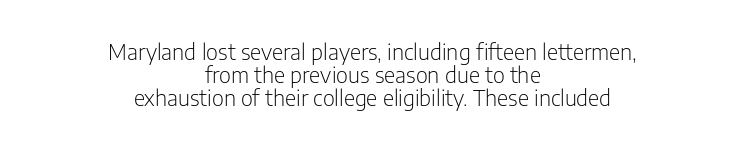
Q: Is the text bold? A: No.
Q: Is the text italic (slanted)? A: No, it is upright.
Q: Is the text underlined? A: No.
Q: How is the paragraph aligned? A: Centered.
Q: Is the spacing between letters normal or unusually wide? A: Normal.
Q: Is the spacing between lines tight, normal or loose? A: Tight.
